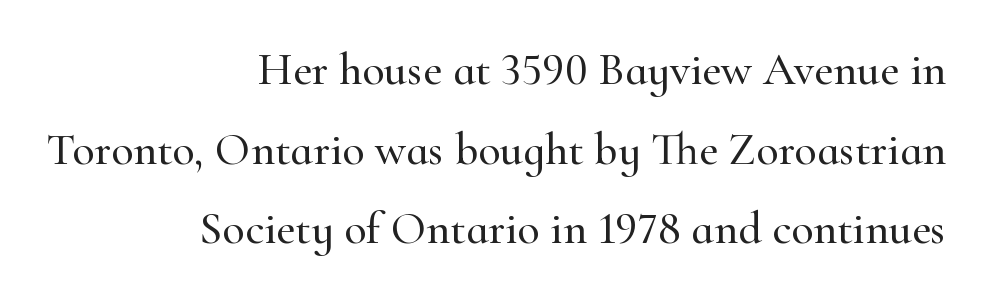
Bare-footed words on every line. Each letter keeps its own natural width here, so spacing adapts to shape. Alignment: flush right. Italic? Not at all — the glyphs are vertical.
